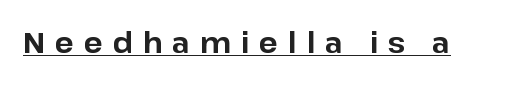
Q: Is the text bold? A: Yes.
Q: Is the text italic (slanted)? A: No, it is upright.
Q: Is the typeface a serif or a sans-serif typeface? A: Sans-serif.
Q: Is the text underlined? A: Yes.
Q: Is the spacing between letters normal or unusually wide? A: Unusually wide.
Q: Width (condensed, normal, or wide)? A: Normal.
Q: Stroke contrast? A: Low.
Q: x-height? A: Medium.
Q: Monospaced? A: No.
